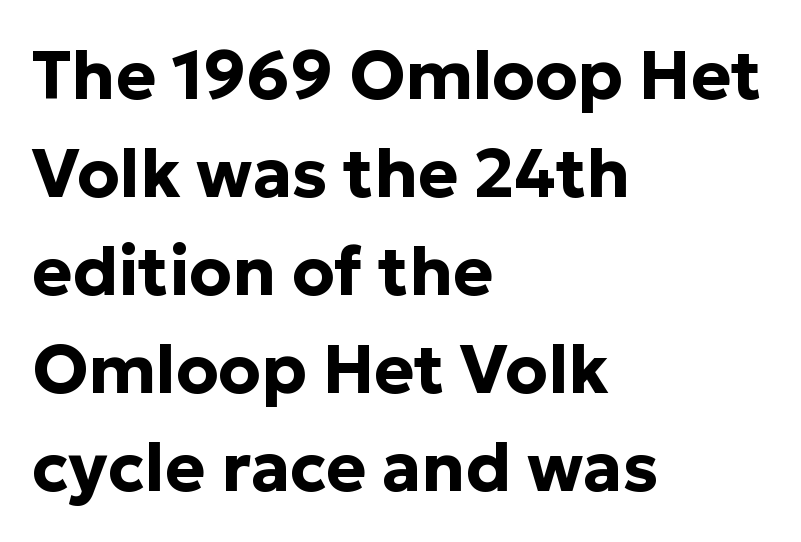
Is there much room between lines? A standard amount, neither cramped nor airy. These lines are rendered in a variable-pitch font. The designer went with a sans here, leaving each stem footless. Look at the tracking — it's just the regular setting, nothing added.
